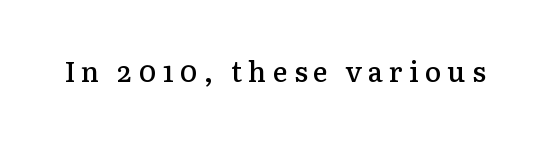
This rendering features lettering with no underline. Slightly chunky letters — semibold, I'd say, not full bold. A serif font was chosen for this passage. The horizontal fit of the characters is loose and conspicuously gappy.
